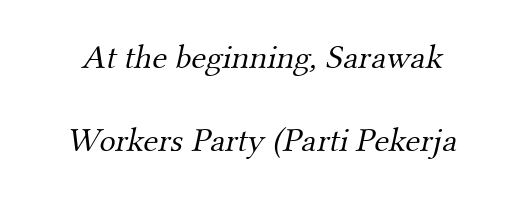
A typesetter would call this proportional, since set widths differ per character. Stems here are at most as thick as an everyday book face. Font category for this specimen: serif. The space beneath each line is pristine and unruled. The rendering uses a large line-height, opening up the rows. Tracking here is standard; glyphs follow each other at the usual distance.
